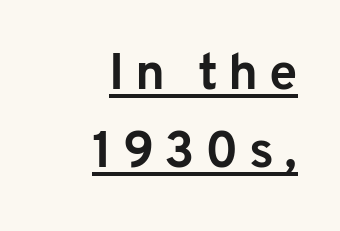
Q: Is the text bold? A: Yes.
Q: Is the text italic (slanted)? A: No, it is upright.
Q: Is the typeface a serif or a sans-serif typeface? A: Sans-serif.
Q: Is the text underlined? A: Yes.
Q: How is the paragraph aligned? A: Right-aligned.
Q: Is the spacing between letters normal or unusually wide? A: Unusually wide.
Q: Is the spacing between lines tight, normal or loose? A: Normal.
Q: Width (condensed, normal, or wide)? A: Normal.
Q: Stroke contrast? A: Low.
Q: x-height? A: Medium.
Q: Monospaced? A: No.
